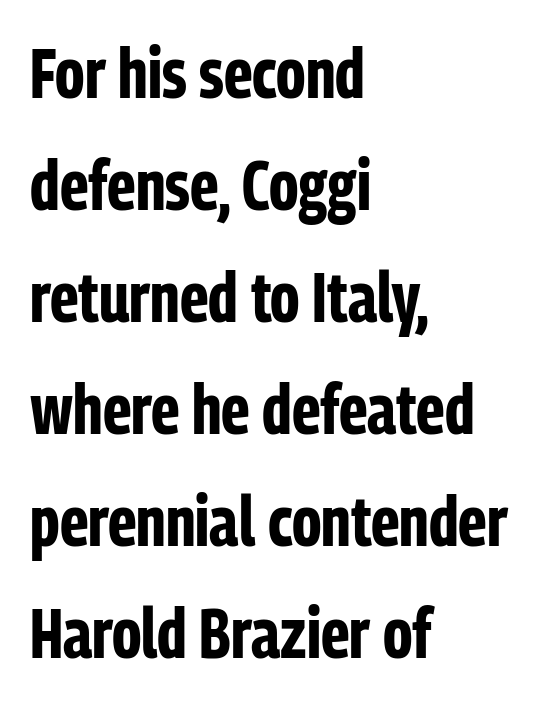
Q: Is the text bold? A: Yes.
Q: Is the text italic (slanted)? A: No, it is upright.
Q: Is the typeface a serif or a sans-serif typeface? A: Sans-serif.
Q: Is the text underlined? A: No.
Q: How is the paragraph aligned? A: Left-aligned.
Q: Is the spacing between letters normal or unusually wide? A: Normal.
Q: Is the spacing between lines tight, normal or loose? A: Normal.
Q: Width (condensed, normal, or wide)? A: Condensed.
Q: Stroke contrast? A: Low.
Q: x-height? A: Medium.
Q: Monospaced? A: No.
